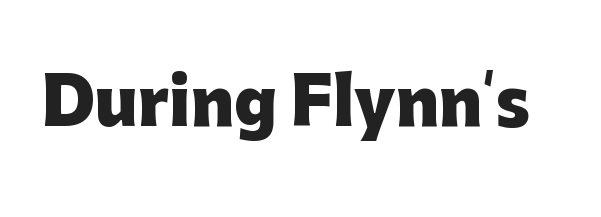
Between one letter and the next there's only the usual sliver of space. Note the varied advance widths — an 'i' is clearly narrower than an 'm'. Rendered with straight, roman letterforms. Beneath every word, the page is bare. Plenty of ink on the page — the face is bold.
